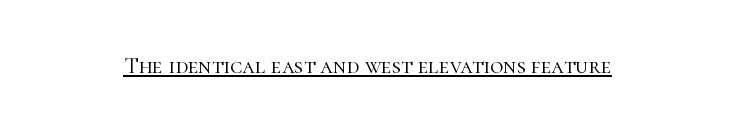
The image shows 23 px text type, upright; set normal letter spacing, underlined.
